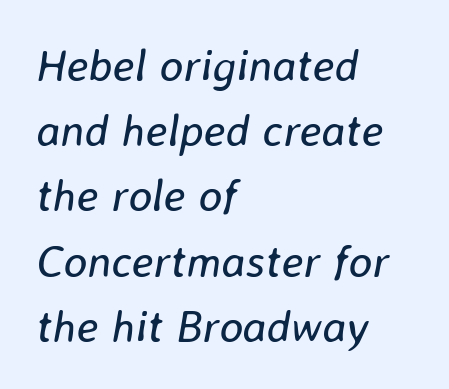
Q: Is the text bold? A: No.
Q: Is the text italic (slanted)? A: Yes, it leans right by about 8 degrees.
Q: Is the text underlined? A: No.
Q: How is the paragraph aligned? A: Left-aligned.
Q: Is the spacing between letters normal or unusually wide? A: Normal.
Q: Is the spacing between lines tight, normal or loose? A: Normal.
Q: Width (condensed, normal, or wide)? A: Normal.
Q: Stroke contrast? A: Low.
Q: x-height? A: Medium.
Q: Monospaced? A: No.
